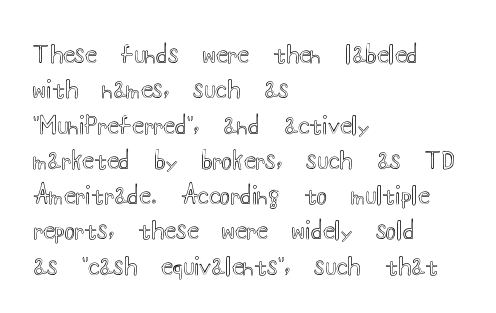
Q: Is the text italic (slanted)? A: No, it is upright.
Q: Is the text underlined? A: No.
Q: How is the paragraph aligned? A: Left-aligned.
Q: Is the spacing between letters normal or unusually wide? A: Normal.
Q: Is the spacing between lines tight, normal or loose? A: Normal.
